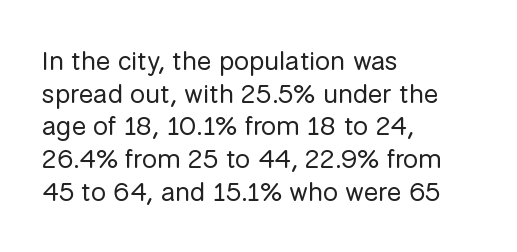
Q: Is the text bold? A: No.
Q: Is the text italic (slanted)? A: No, it is upright.
Q: Is the text underlined? A: No.
Q: How is the paragraph aligned? A: Left-aligned.
Q: Is the spacing between letters normal or unusually wide? A: Normal.
